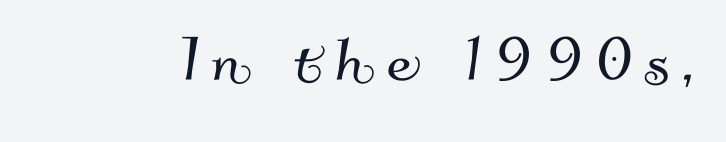
The image shows 79 px sans-serif type; set not underlined; medium stroke contrast and a small x-height.
